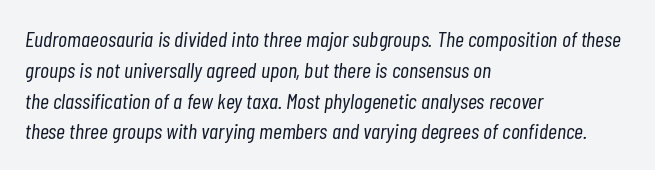
The image shows 22 px text type, italic (leaning right); set left-aligned, normal line spacing (1.4x), normal letter spacing, not underlined.
